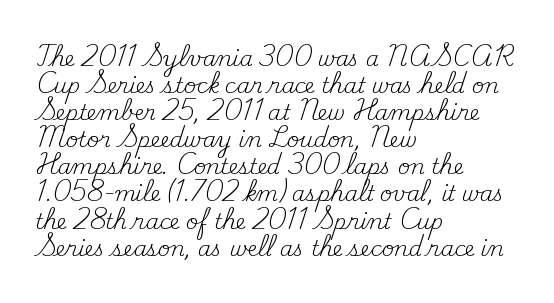
Q: Is the text bold? A: No.
Q: Is the text italic (slanted)? A: Yes.
Q: Is the text underlined? A: No.
Q: How is the paragraph aligned? A: Left-aligned.
Q: Is the spacing between letters normal or unusually wide? A: Normal.
Q: Is the spacing between lines tight, normal or loose? A: Normal.
